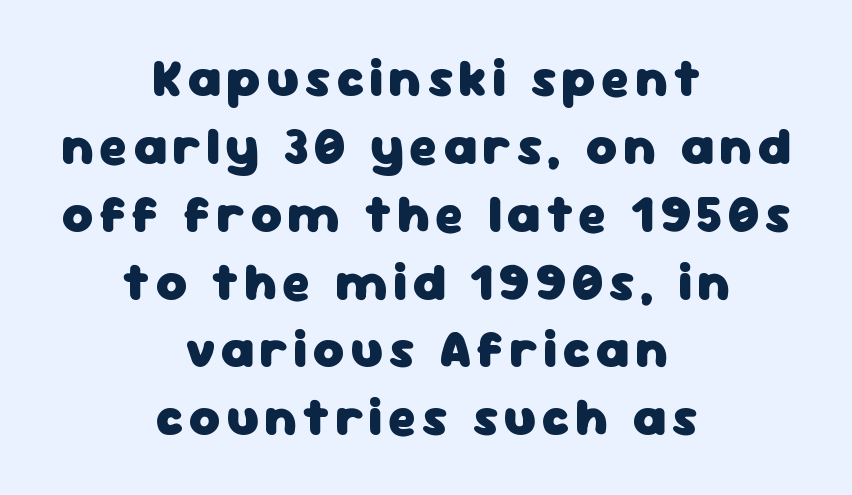
Nope, not italic — everything's standing straight. Each row of text sits above clean, open space. Leftover space on each line is divided equally before and after the words. The passage shown is emphatically bold. You could not count columns in this text — the font is proportionally spaced. Note: no serifs on the glyphs.
